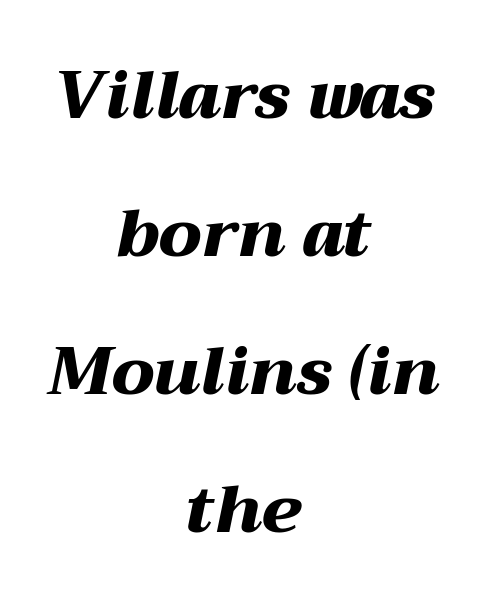
Q: Is the text bold? A: Yes.
Q: Is the text italic (slanted)? A: Yes, it leans right by about 12 degrees.
Q: Is the text underlined? A: No.
Q: How is the paragraph aligned? A: Centered.
Q: Is the spacing between letters normal or unusually wide? A: Normal.
Q: Is the spacing between lines tight, normal or loose? A: Loose.
Q: Width (condensed, normal, or wide)? A: Wide.
Q: Stroke contrast? A: Medium.
Q: x-height? A: Medium.
Q: Monospaced? A: No.
